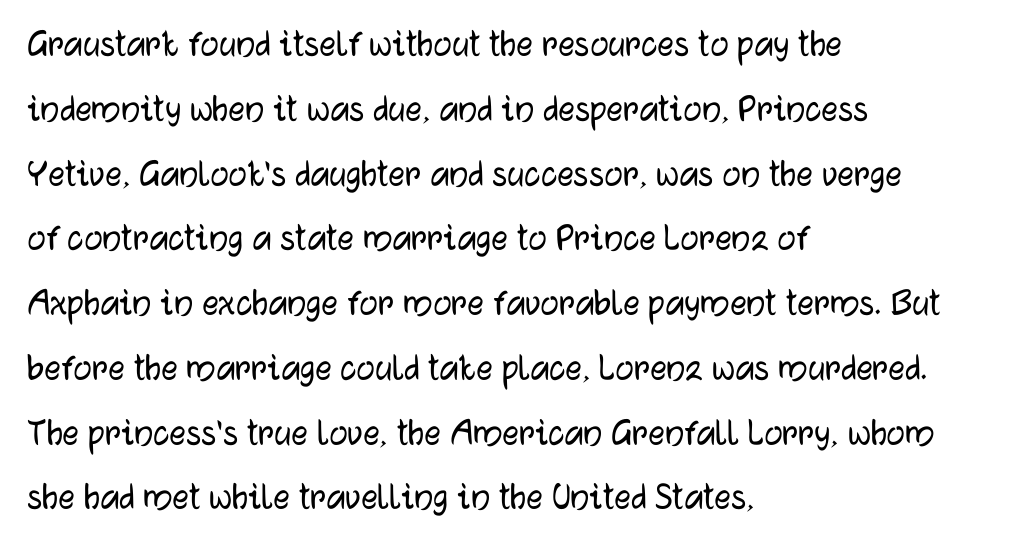
Q: Is the text italic (slanted)? A: No, it is upright.
Q: Is the typeface a serif or a sans-serif typeface? A: Sans-serif.
Q: Is the text underlined? A: No.
Q: How is the paragraph aligned? A: Left-aligned.
Q: Is the spacing between letters normal or unusually wide? A: Normal.
Q: Is the spacing between lines tight, normal or loose? A: Normal.
Q: Width (condensed, normal, or wide)? A: Normal.
Q: Stroke contrast? A: Low.
Q: x-height? A: Medium.
Q: Monospaced? A: No.
